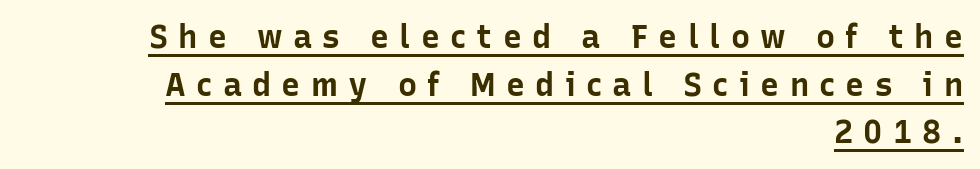
Q: Is the text bold? A: Yes.
Q: Is the text italic (slanted)? A: No, it is upright.
Q: Is the typeface a serif or a sans-serif typeface? A: Sans-serif.
Q: Is the text underlined? A: Yes.
Q: How is the paragraph aligned? A: Right-aligned.
Q: Is the spacing between letters normal or unusually wide? A: Unusually wide.
Q: Is the spacing between lines tight, normal or loose? A: Normal.
Q: Width (condensed, normal, or wide)? A: Normal.
Q: Stroke contrast? A: Low.
Q: x-height? A: Medium.
Q: Monospaced? A: No.
